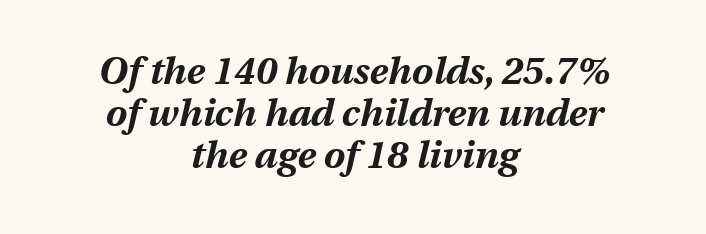
Q: Is the text bold? A: Yes.
Q: Is the text italic (slanted)? A: Yes, it leans right by about 13 degrees.
Q: Is the text underlined? A: No.
Q: How is the paragraph aligned? A: Centered.
Q: Is the spacing between letters normal or unusually wide? A: Normal.
Q: Is the spacing between lines tight, normal or loose? A: Tight.
Q: Width (condensed, normal, or wide)? A: Normal.
Q: Stroke contrast? A: Medium.
Q: x-height? A: Medium.
Q: Monospaced? A: No.
